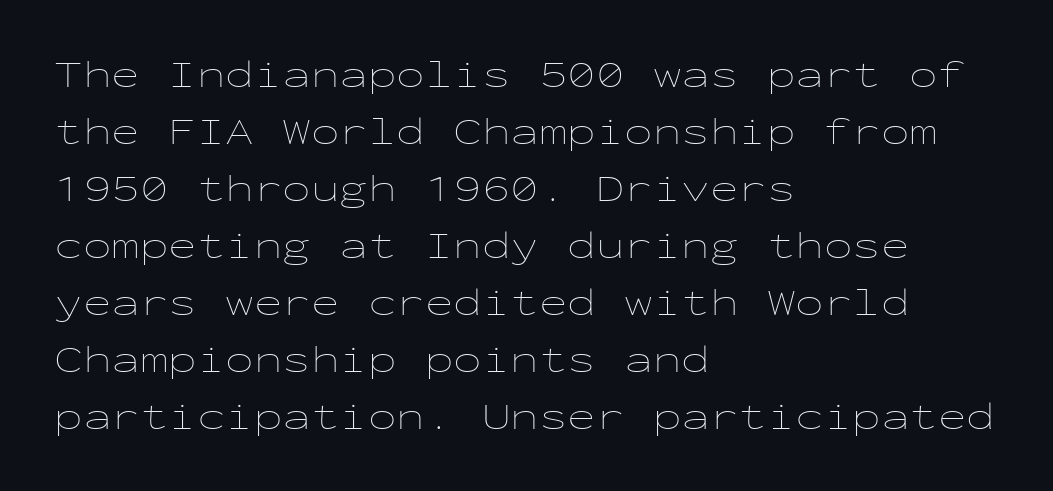
Q: Is the text bold? A: No.
Q: Is the text italic (slanted)? A: No, it is upright.
Q: Is the text underlined? A: No.
Q: How is the paragraph aligned? A: Left-aligned.
Q: Is the spacing between letters normal or unusually wide? A: Normal.
Q: Is the spacing between lines tight, normal or loose? A: Normal.
Q: Width (condensed, normal, or wide)? A: Wide.
Q: Stroke contrast? A: Low.
Q: x-height? A: Medium.
Q: Monospaced? A: Yes.
